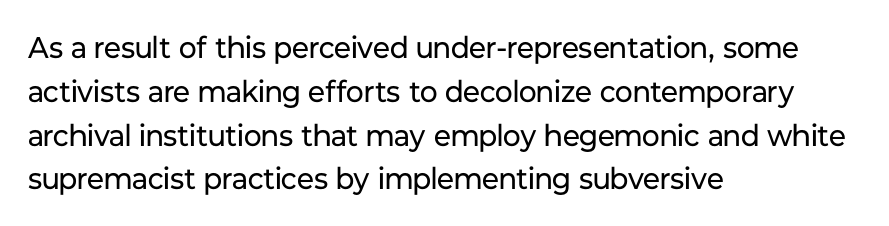
Q: Is the text bold? A: No.
Q: Is the text italic (slanted)? A: No, it is upright.
Q: Is the typeface a serif or a sans-serif typeface? A: Sans-serif.
Q: Is the text underlined? A: No.
Q: How is the paragraph aligned? A: Left-aligned.
Q: Is the spacing between letters normal or unusually wide? A: Normal.
Q: Is the spacing between lines tight, normal or loose? A: Normal.
Q: Width (condensed, normal, or wide)? A: Normal.
Q: Stroke contrast? A: Low.
Q: x-height? A: Medium.
Q: Monospaced? A: No.
